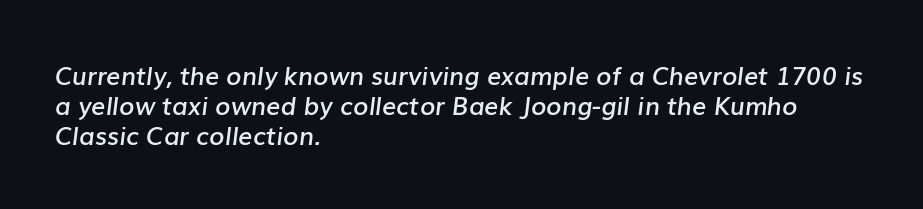
Underlining? Definitely not there. Semibold letterforms, between regular and bold. This rendering uses left alignment, leaving the right contour irregular. Standard letterfit; no display-style spreading of the glyphs. Yep, that's italic — everything's leaning.
